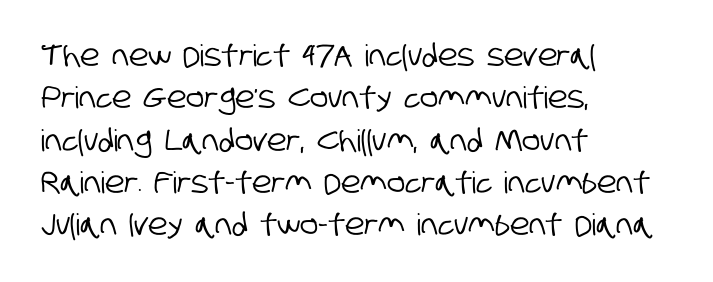
The face used here is proportionally spaced, like ordinary book or web type. Alignment: flush left. The font family rendered here belongs to the sans-serif group. The line-height multiplier appears to be the usual default. Nothing unusual about the tracking: characters are spaced as the font intends. The zone under the glyphs is completely vacant.
